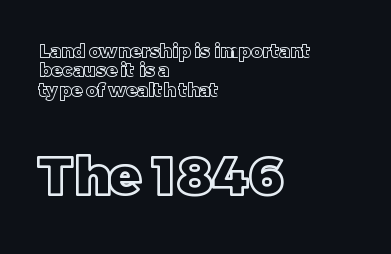
Q: Is the text italic (slanted)? A: No, it is upright.
Q: Is the text underlined? A: No.
Q: How is the paragraph aligned? A: Left-aligned.
Q: Is the spacing between letters normal or unusually wide? A: Normal.
Q: Is the spacing between lines tight, normal or loose? A: Tight.
Q: Which block of text is set in a larger size, the first (top) or the second (bottom)? A: The second (bottom) one.
Q: Width (condensed, normal, or wide)? A: Normal.
Q: x-height? A: Large.
Q: Monospaced? A: No.
